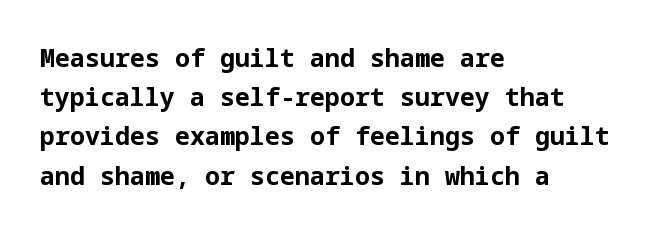
The image shows 25 px bold type, upright; set left-aligned, normal line spacing (1.57x), normal letter spacing, not underlined.
